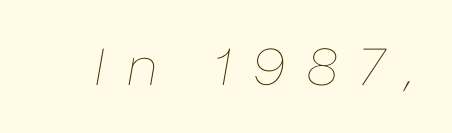
{"italic": "yes", "lean": "right", "slant_degrees": 10, "bold": "no", "weight": "thin", "width": "normal", "stroke_contrast": "low", "x_height": "medium", "monospaced": "no", "underline": "no", "letter_spacing": "wide", "letter_spacing_em": 0.39, "glyph_px": 52}
